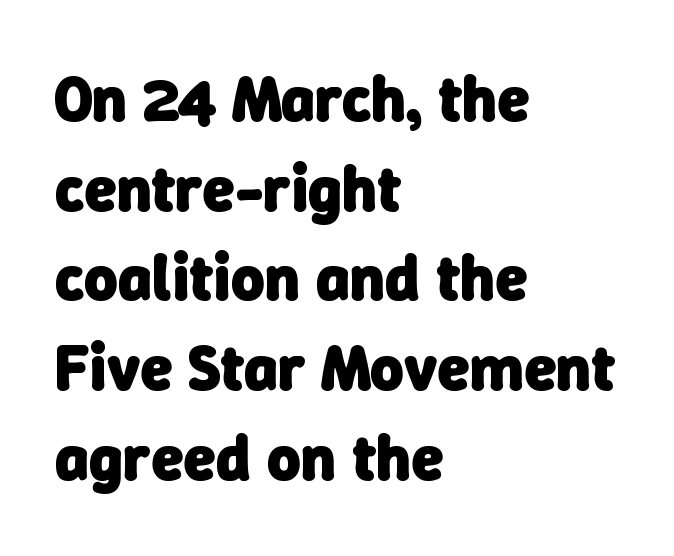
{"serif": "no", "bold": "yes", "weight": "heavy", "width": "normal", "stroke_contrast": "low", "x_height": "medium", "monospaced": "no", "underline": "no", "align": "left", "line_spacing": "normal", "line_spacing_ratio": 1.38, "letter_spacing": "normal", "letter_spacing_em": 0.0, "glyph_px": 65}
